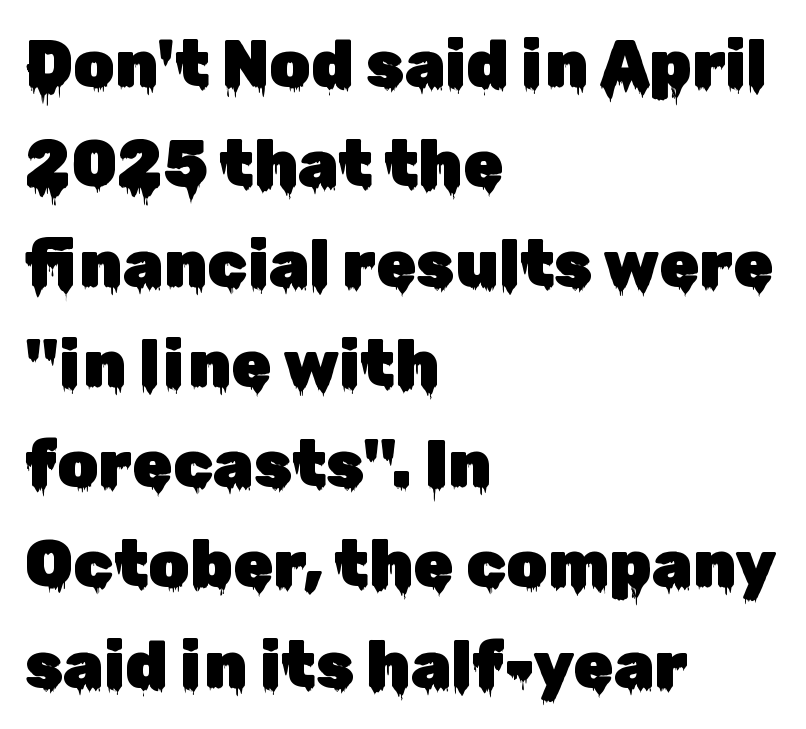
{"serif": "no", "italic": "no", "width": "normal", "stroke_contrast": "low", "x_height": "medium", "monospaced": "no", "underline": "no", "align": "left", "line_spacing": "normal", "line_spacing_ratio": 1.54, "letter_spacing": "normal", "letter_spacing_em": 0.0, "glyph_px": 65}
